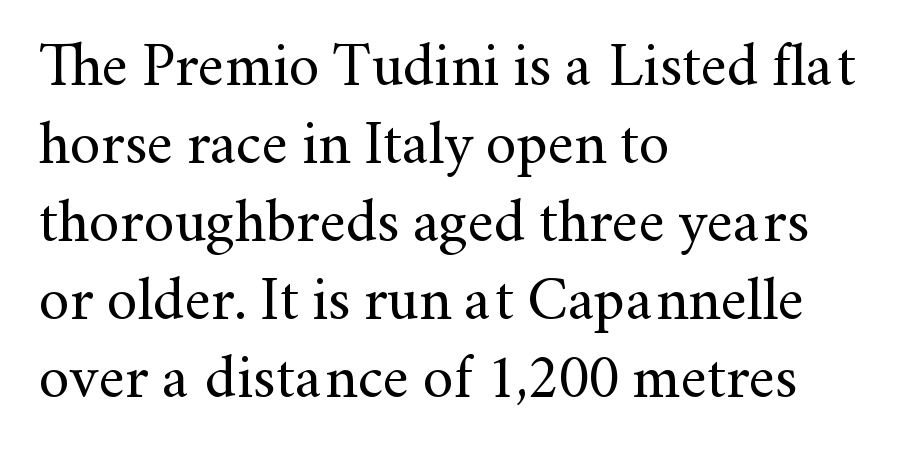
The image shows 61 px regular-weight serif type, upright; set left-aligned, normal line spacing (1.28x), normal letter spacing, not underlined; medium stroke contrast and a small x-height.
